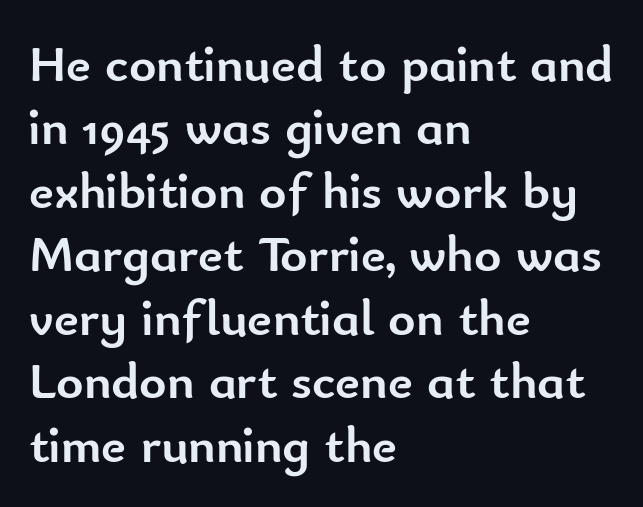
A full-strength bold gives these letters their thick strokes. Every stem runs plumb, perpendicular to the baseline. What stands out about the letter spacing? Nothing — it is the standard amount. You can tell from the bare stems that sans-serif type was used. Unmarked baselines from the first word to the last.
